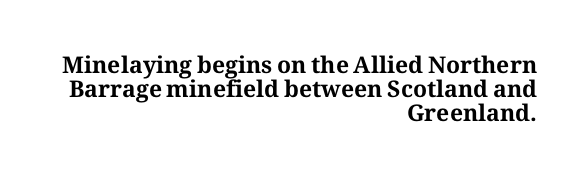
Every stem runs plumb, perpendicular to the baseline. The paragraph shown leans on its right margin. The face used here has the dense, thick strokes of a bold. The strip under each line holds only bare page. The lines are packed closely together with very little leading. Is the letter spacing exaggerated? No — it looks like the ordinary default.
